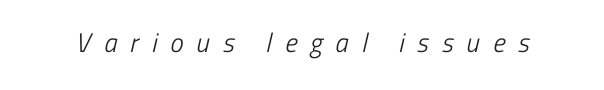
The image shows 27 px text type; set unusually wide letter spacing (+0.48 em), not underlined.
